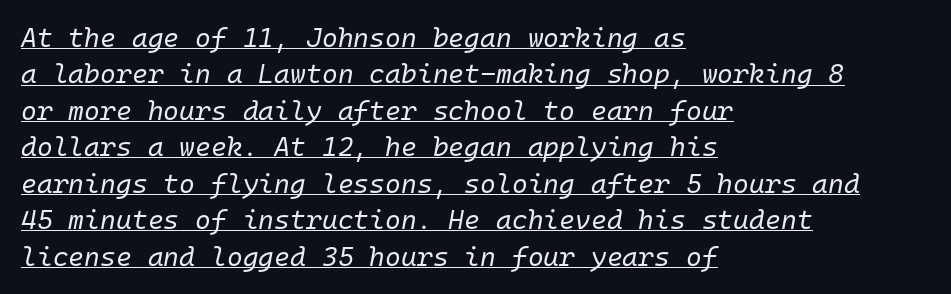
The image shows 27 px text type, italic (leaning right); set left-aligned, normal line spacing (1.35x), normal letter spacing, underlined.
